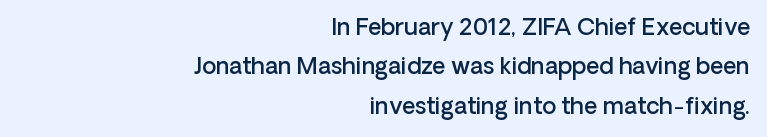
The image shows 23 px text type, upright; set right-aligned, line spacing 1.71x, normal letter spacing, not underlined.
